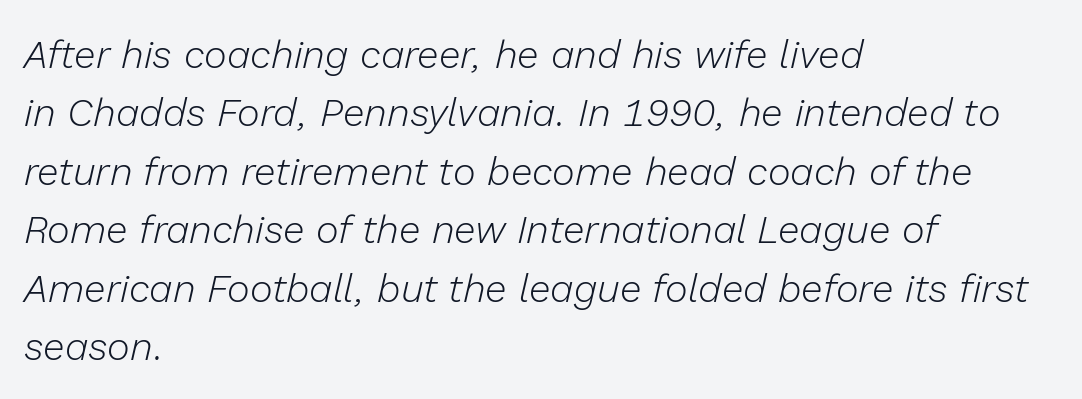
{"italic": "yes", "lean": "right", "slant_degrees": 13, "bold": "no", "weight": "light", "width": "normal", "stroke_contrast": "low", "x_height": "medium", "monospaced": "no", "underline": "no", "align": "left", "line_spacing": "normal", "line_spacing_ratio": 1.5, "letter_spacing": "normal", "letter_spacing_em": 0.0, "glyph_px": 39}
